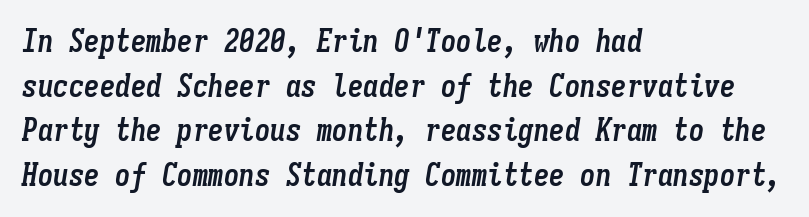
The image shows 31 px semibold, condensed type, italic (leaning right), monospaced; set left-aligned, normal line spacing (1.44x), normal letter spacing, not underlined; low stroke contrast and a medium x-height.
